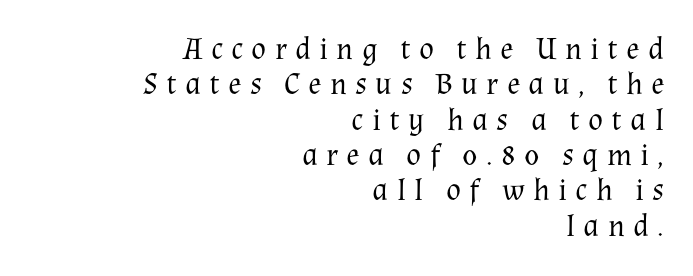
Q: Is the text bold? A: No.
Q: Is the text italic (slanted)? A: No, it is upright.
Q: Is the typeface a serif or a sans-serif typeface? A: Serif.
Q: Is the text underlined? A: No.
Q: How is the paragraph aligned? A: Right-aligned.
Q: Is the spacing between letters normal or unusually wide? A: Unusually wide.
Q: Is the spacing between lines tight, normal or loose? A: Tight.
Q: Width (condensed, normal, or wide)? A: Normal.
Q: Stroke contrast? A: Medium.
Q: x-height? A: Medium.
Q: Monospaced? A: No.
